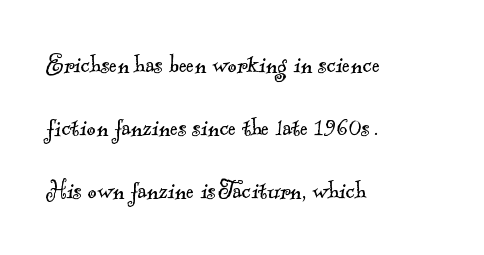
Q: Is the text bold? A: No.
Q: Is the typeface a serif or a sans-serif typeface? A: Serif.
Q: Is the text underlined? A: No.
Q: How is the paragraph aligned? A: Left-aligned.
Q: Is the spacing between letters normal or unusually wide? A: Normal.
Q: Is the spacing between lines tight, normal or loose? A: Loose.
Q: Width (condensed, normal, or wide)? A: Normal.
Q: x-height? A: Small.
Q: Monospaced? A: No.
